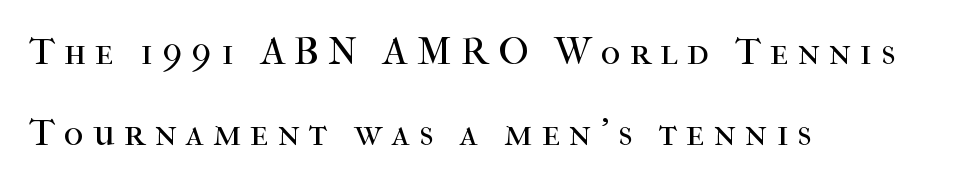
{"serif": "yes", "italic": "no", "bold": "no", "weight": "regular", "width": "normal", "stroke_contrast": "high", "x_height": "medium", "monospaced": "no", "underline": "no", "align": "left", "line_spacing": "loose", "line_spacing_ratio": 2.14, "letter_spacing": "wide", "letter_spacing_em": 0.24, "glyph_px": 38}
